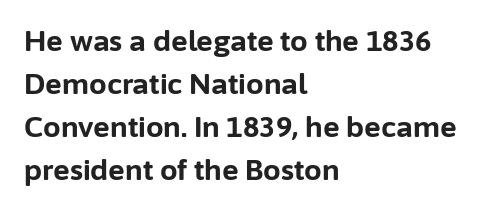
{"serif": "no", "italic": "no", "bold": "yes", "weight": "bold", "width": "normal", "stroke_contrast": "low", "x_height": "medium", "monospaced": "no", "underline": "no", "align": "left", "line_spacing": "normal", "line_spacing_ratio": 1.54, "letter_spacing": "normal", "letter_spacing_em": 0.0, "glyph_px": 28}
